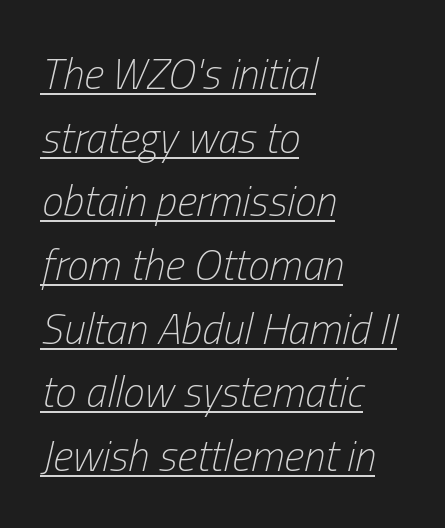
Q: Is the text bold? A: No.
Q: Is the text italic (slanted)? A: Yes, it leans right by about 13 degrees.
Q: Is the text underlined? A: Yes.
Q: How is the paragraph aligned? A: Left-aligned.
Q: Is the spacing between letters normal or unusually wide? A: Normal.
Q: Is the spacing between lines tight, normal or loose? A: Normal.
Q: Width (condensed, normal, or wide)? A: Condensed.
Q: Stroke contrast? A: Low.
Q: x-height? A: Medium.
Q: Monospaced? A: No.
